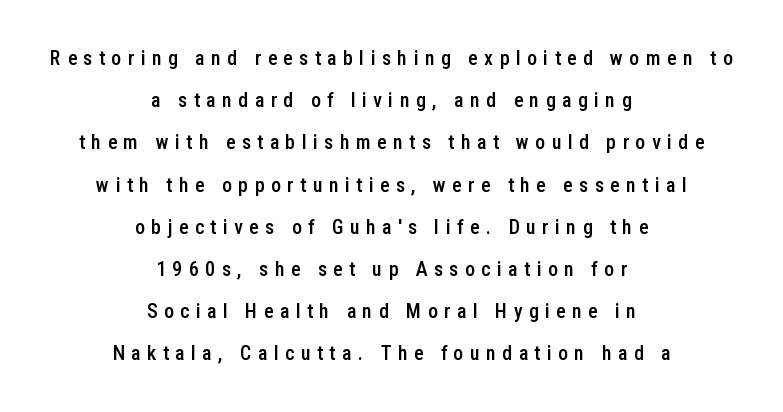
{"italic": "no", "bold": "semi", "underline": "no", "align": "center", "line_spacing": "loose", "line_spacing_ratio": 2.11, "letter_spacing": "wide", "letter_spacing_em": 0.32, "glyph_px": 20}
